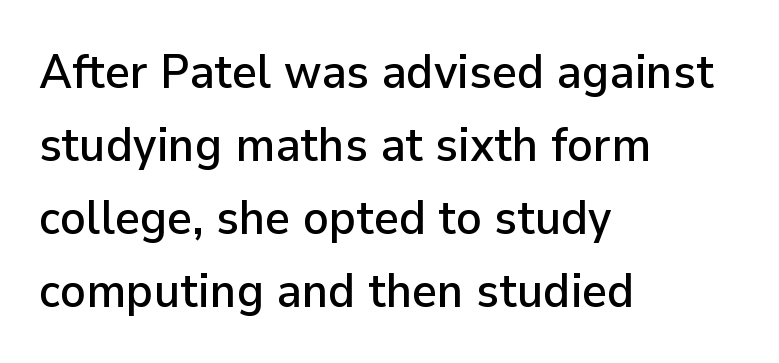
{"serif": "no", "italic": "no", "width": "normal", "stroke_contrast": "low", "x_height": "medium", "monospaced": "no", "underline": "no", "align": "left", "line_spacing": "normal", "line_spacing_ratio": 1.52, "letter_spacing": "normal", "letter_spacing_em": 0.0, "glyph_px": 48}
